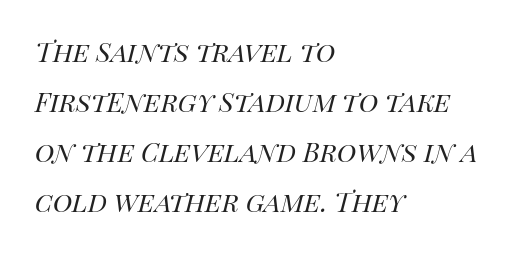
Is the type heavy? It reads as light-to-regular instead. Has an underline been added? It has not. Short note: letters normally spaced. Character widths vary here, with narrow letters taking less room than wide ones. This is oblique type, the kind used for emphasis or titles.
